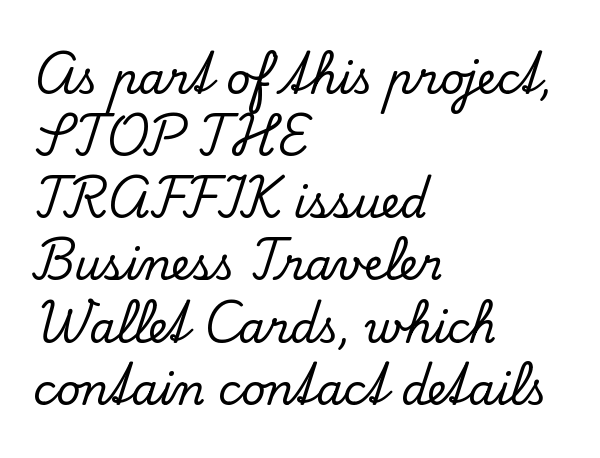
Q: Is the text italic (slanted)? A: Yes.
Q: Is the typeface a serif or a sans-serif typeface? A: Serif.
Q: Is the text underlined? A: No.
Q: How is the paragraph aligned? A: Left-aligned.
Q: Is the spacing between letters normal or unusually wide? A: Normal.
Q: Is the spacing between lines tight, normal or loose? A: Normal.
Q: Width (condensed, normal, or wide)? A: Normal.
Q: Stroke contrast? A: Low.
Q: x-height? A: Small.
Q: Monospaced? A: No.
